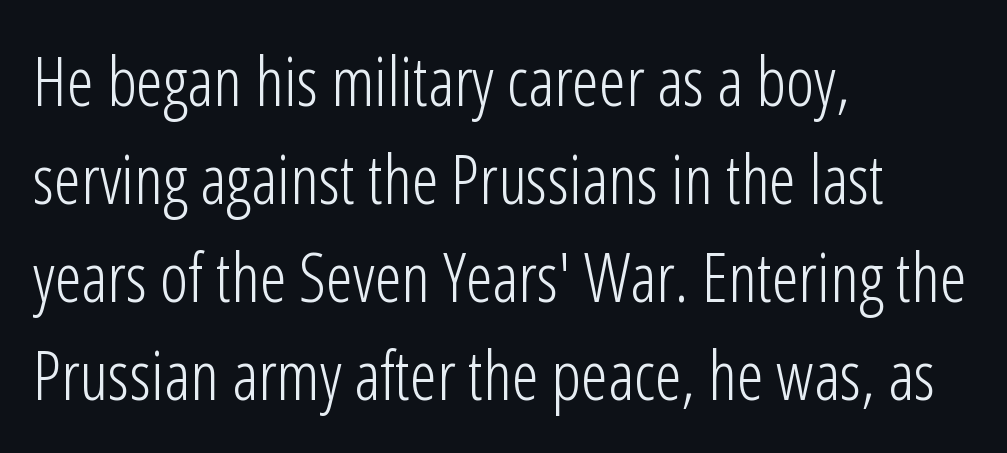
The image shows 68 px light, condensed sans-serif type, upright; set left-aligned, normal line spacing (1.44x), normal letter spacing, not underlined; low stroke contrast and a medium x-height.
